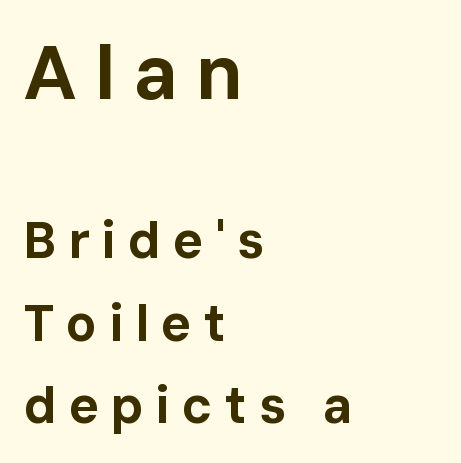
Q: Is the text bold? A: Yes.
Q: Is the text italic (slanted)? A: No, it is upright.
Q: Is the typeface a serif or a sans-serif typeface? A: Sans-serif.
Q: Is the text underlined? A: No.
Q: How is the paragraph aligned? A: Left-aligned.
Q: Is the spacing between letters normal or unusually wide? A: Unusually wide.
Q: Is the spacing between lines tight, normal or loose? A: Normal.
Q: Which block of text is set in a larger size, the first (top) or the second (bottom)? A: The first (top) one.
Q: Width (condensed, normal, or wide)? A: Normal.
Q: Stroke contrast? A: Low.
Q: x-height? A: Medium.
Q: Monospaced? A: No.
